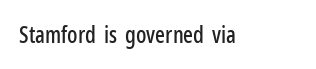
The image shows 23 px text type, upright; set normal letter spacing, not underlined.
